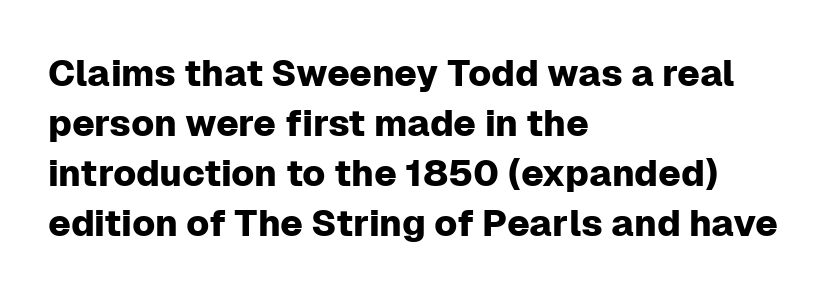
This sample uses plain, unmodified letter spacing. Nothing sits at the stroke ends, so this counts as sans-serif. This sample is left-justified, so line endings fall wherever the words run out. Notice how descenders clear the ascenders below comfortably — that's standard leading. Varying glyph widths throughout — classic text-font behaviour.
